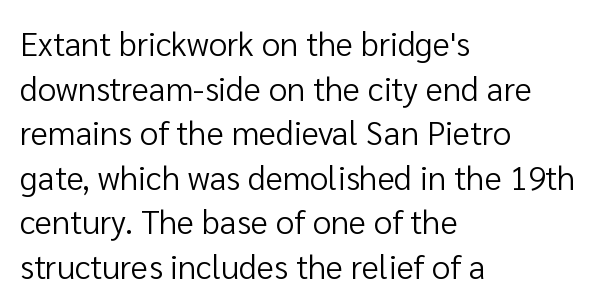
Vertically, the passage feels balanced, rows spaced as you'd expect. The strip under each line holds only bare page. Here the designer chose a conventional face with non-uniform glyph widths. Compared with typical body copy, the letter spacing here is the same. This sample uses a sans-serif face. A quiet, ordinary-to-light weight characterises the typeface.
